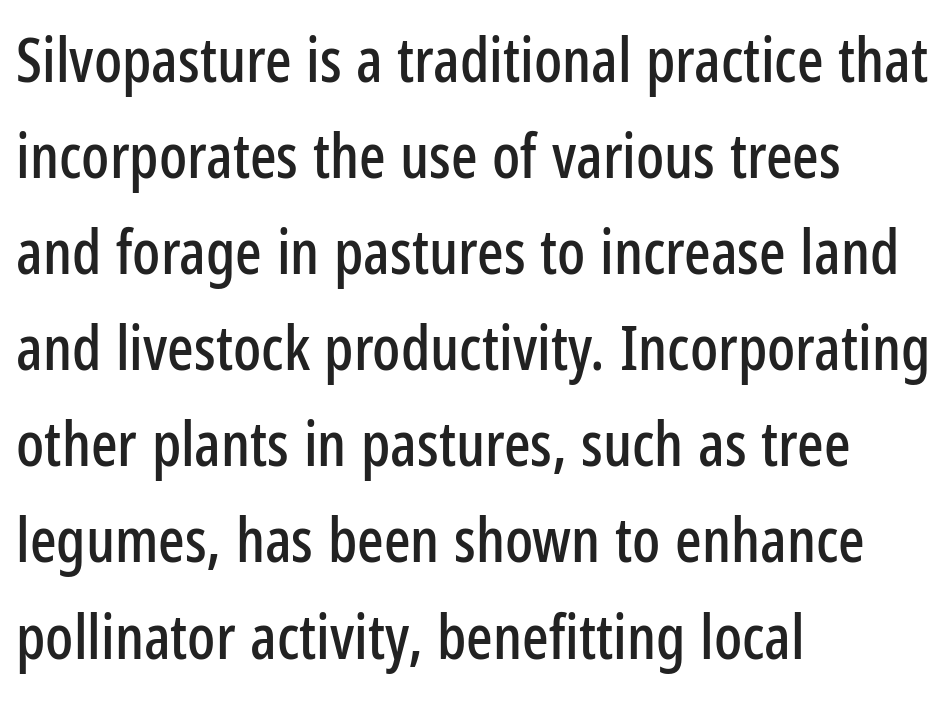
Q: Is the text italic (slanted)? A: No, it is upright.
Q: Is the typeface a serif or a sans-serif typeface? A: Sans-serif.
Q: Is the text underlined? A: No.
Q: How is the paragraph aligned? A: Left-aligned.
Q: Is the spacing between letters normal or unusually wide? A: Normal.
Q: Is the spacing between lines tight, normal or loose? A: Normal.
Q: Width (condensed, normal, or wide)? A: Condensed.
Q: Stroke contrast? A: Low.
Q: x-height? A: Medium.
Q: Monospaced? A: No.
